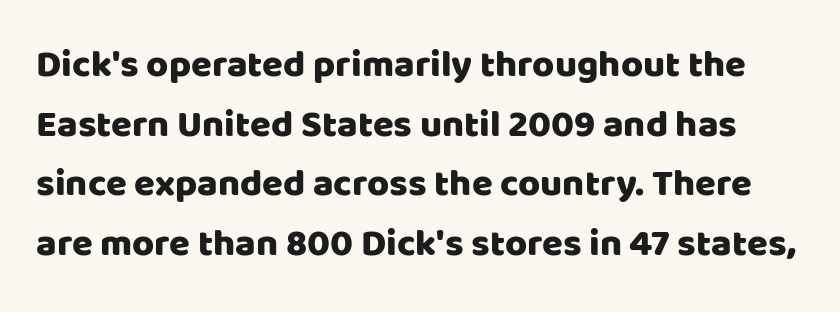
The lettering stays uniformly vertical, giving the passage a roman look. Spacing verdict: proportional, widths tailored to each character. Each word holds together tightly as a unit, with standard inter-letter gaps. No word sits above an underline.
